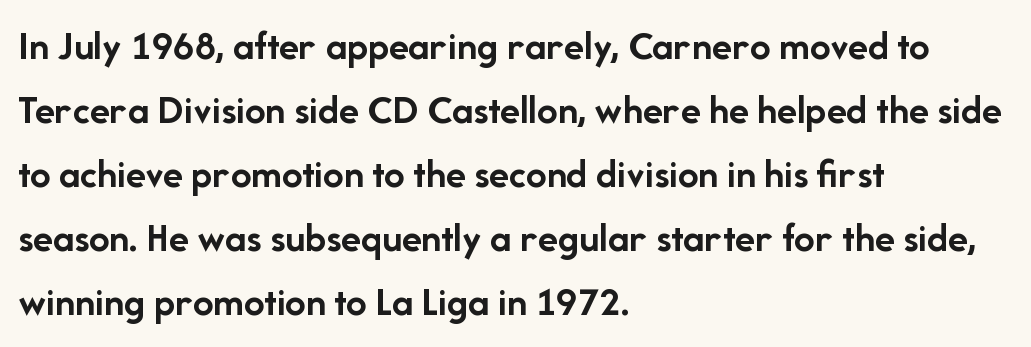
Nothing sits at the stroke ends, so this counts as sans-serif. Vertically, the passage feels balanced, rows spaced as you'd expect. The passage shown has conventional tracking throughout. Honestly, there is no underline to notice here at all.
